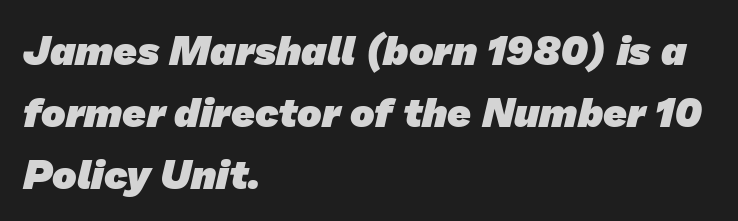
Q: Is the text bold? A: Yes.
Q: Is the typeface a serif or a sans-serif typeface? A: Sans-serif.
Q: Is the text underlined? A: No.
Q: How is the paragraph aligned? A: Left-aligned.
Q: Is the spacing between letters normal or unusually wide? A: Normal.
Q: Is the spacing between lines tight, normal or loose? A: Normal.
Q: Width (condensed, normal, or wide)? A: Normal.
Q: Stroke contrast? A: Low.
Q: x-height? A: Medium.
Q: Monospaced? A: No.
